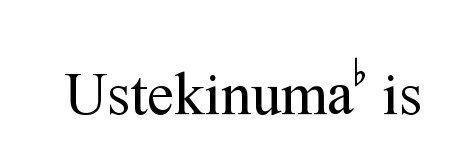
The image shows 60 px regular-weight serif type, upright; set normal letter spacing, not underlined; medium stroke contrast and a medium x-height.
